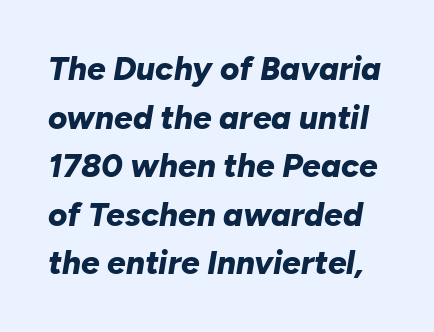
The space directly below the letters is spotless. Weight: bold. Honestly, the row spacing looks completely unremarkable. Is the letter spacing exaggerated? No — it looks like the ordinary default. The face used here is proportionally spaced, like ordinary book or web type. The typography opts for an oblique posture over an upright one.
